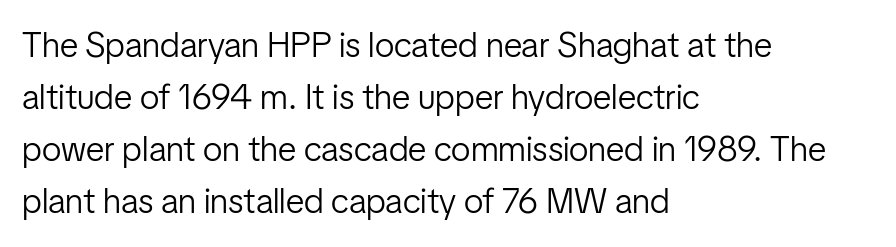
The image shows 35 px light, condensed sans-serif type, upright; set left-aligned, normal line spacing (1.49x), normal letter spacing, not underlined; low stroke contrast and a medium x-height.
